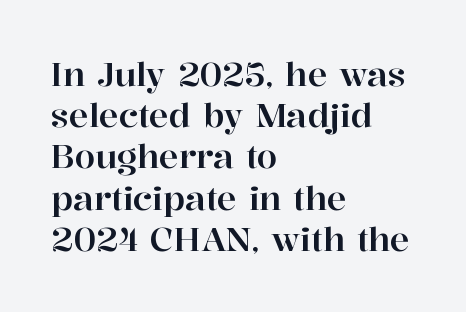
{"serif": "yes", "italic": "no", "width": "normal", "stroke_contrast": "high", "x_height": "medium", "monospaced": "no", "underline": "no", "align": "left", "line_spacing": "normal", "line_spacing_ratio": 1.25, "letter_spacing": "normal", "letter_spacing_em": 0.0, "glyph_px": 33}
